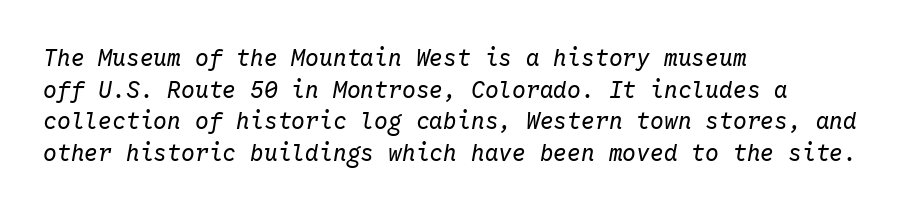
The image shows 23 px text type, italic (leaning right); set left-aligned, normal line spacing (1.38x), normal letter spacing, not underlined.
